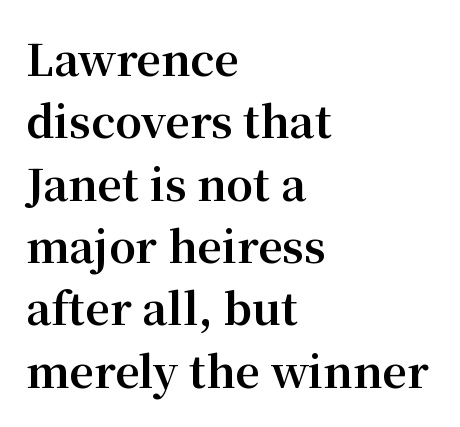
Q: Is the text bold? A: Yes.
Q: Is the text italic (slanted)? A: No, it is upright.
Q: Is the typeface a serif or a sans-serif typeface? A: Serif.
Q: Is the text underlined? A: No.
Q: How is the paragraph aligned? A: Left-aligned.
Q: Is the spacing between letters normal or unusually wide? A: Normal.
Q: Is the spacing between lines tight, normal or loose? A: Normal.
Q: Width (condensed, normal, or wide)? A: Normal.
Q: Stroke contrast? A: Medium.
Q: x-height? A: Medium.
Q: Monospaced? A: No.
